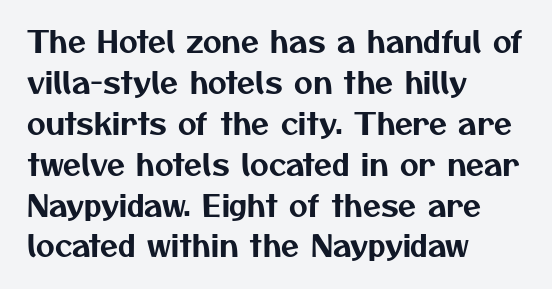
A bare baseline throughout the passage. Think of a printed novel: that variable character pitch is what you see here. These lines stack with their left ends in a neat column. Honestly, the row spacing looks completely unremarkable. These lines are composed in type without serifs.
